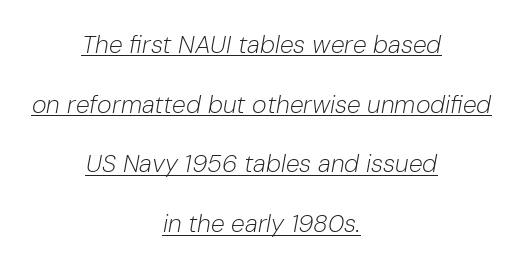
Q: Is the text bold? A: No.
Q: Is the text italic (slanted)? A: Yes, it leans right by about 10 degrees.
Q: Is the text underlined? A: Yes.
Q: How is the paragraph aligned? A: Centered.
Q: Is the spacing between letters normal or unusually wide? A: Normal.
Q: Is the spacing between lines tight, normal or loose? A: Loose.
